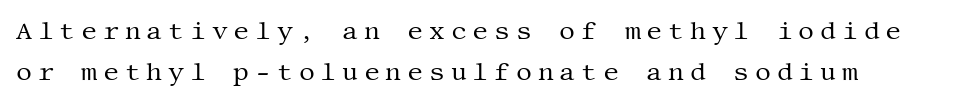
{"italic": "no", "bold": "no", "underline": "no", "line_spacing": "normal", "line_spacing_ratio": 1.63, "letter_spacing": "wide", "letter_spacing_em": 0.23, "glyph_px": 25}
